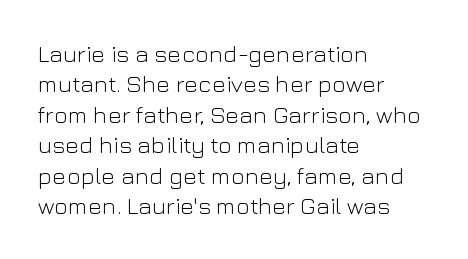
{"italic": "no", "bold": "no", "underline": "no", "align": "left", "line_spacing": "normal", "line_spacing_ratio": 1.27, "letter_spacing": "normal", "letter_spacing_em": 0.0, "glyph_px": 24}
